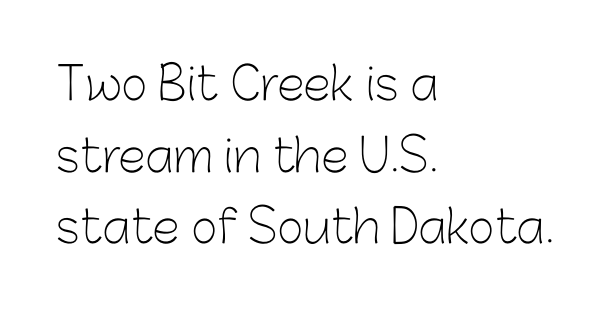
Q: Is the text bold? A: No.
Q: Is the text italic (slanted)? A: No, it is upright.
Q: Is the typeface a serif or a sans-serif typeface? A: Sans-serif.
Q: Is the text underlined? A: No.
Q: How is the paragraph aligned? A: Left-aligned.
Q: Is the spacing between letters normal or unusually wide? A: Normal.
Q: Is the spacing between lines tight, normal or loose? A: Normal.
Q: Width (condensed, normal, or wide)? A: Normal.
Q: Stroke contrast? A: Low.
Q: x-height? A: Medium.
Q: Monospaced? A: No.
